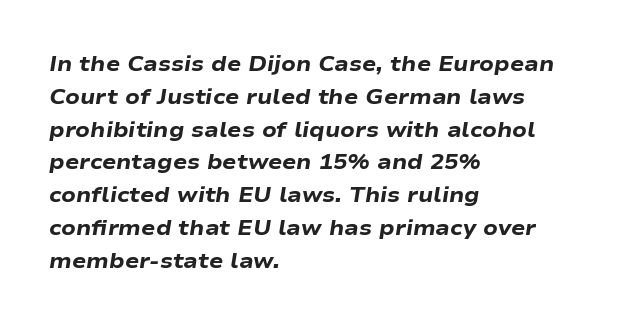
The image shows 21 px bold type, italic (leaning right); set left-aligned, normal line spacing (1.56x), normal letter spacing, not underlined.
